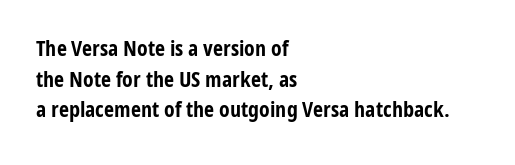
The image shows 22 px bold type, upright; set left-aligned, normal line spacing (1.39x), normal letter spacing, not underlined.
